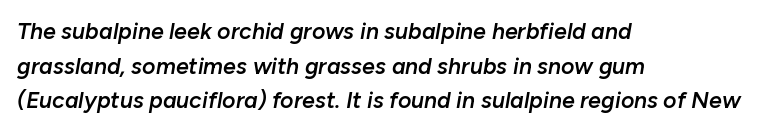
The image shows 23 px text type, italic (leaning right); set left-aligned, normal line spacing (1.51x), normal letter spacing, not underlined.
